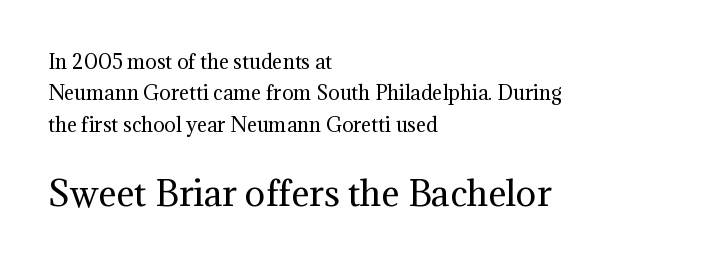
This is not heavy type; no bold has been used. Typographically, this falls in the serif category. Every row of glyphs begins at an identical x-position on the left. The vertical gap from one line to the next is medium. These lines keep a tight, regular rhythm from letter to letter.
